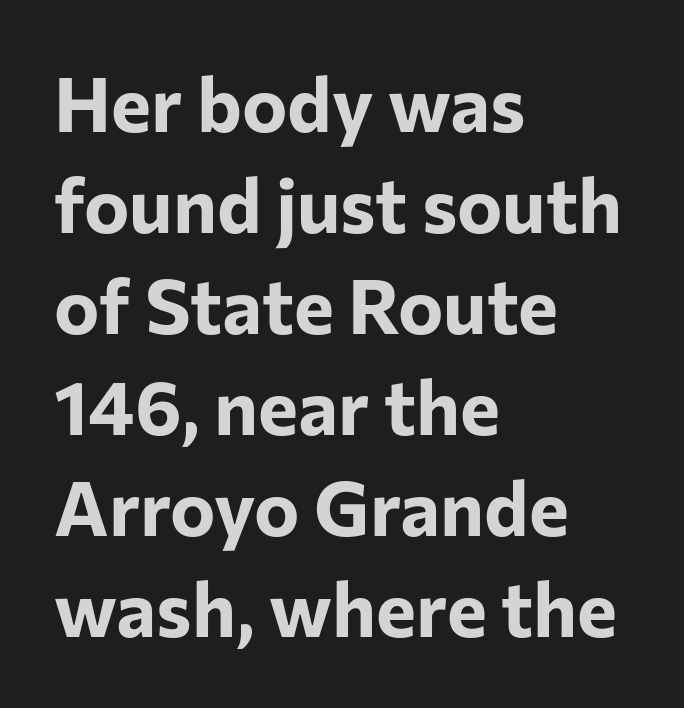
The image shows 76 px bold sans-serif type, upright; set left-aligned, normal line spacing (1.33x), normal letter spacing, not underlined; low stroke contrast and a medium x-height.
